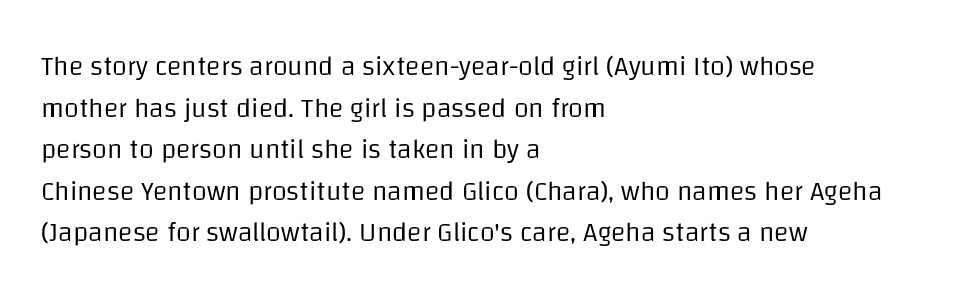
Q: Is the text bold? A: No.
Q: Is the text italic (slanted)? A: No, it is upright.
Q: Is the text underlined? A: No.
Q: How is the paragraph aligned? A: Left-aligned.
Q: Is the spacing between letters normal or unusually wide? A: Normal.
Q: Is the spacing between lines tight, normal or loose? A: Normal.
